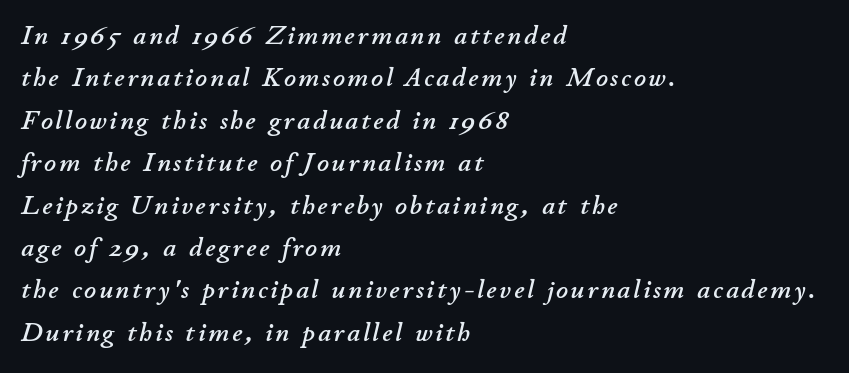
The image shows 26 px text type, italic (leaning right); set left-aligned, normal line spacing (1.63x), not underlined.
